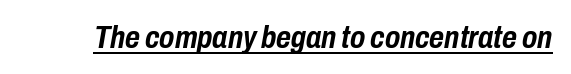
Q: Is the text bold? A: Yes.
Q: Is the text italic (slanted)? A: Yes, it leans right by about 10 degrees.
Q: Is the text underlined? A: Yes.
Q: Is the spacing between letters normal or unusually wide? A: Normal.
Q: Width (condensed, normal, or wide)? A: Condensed.
Q: Stroke contrast? A: Low.
Q: x-height? A: Medium.
Q: Monospaced? A: No.
